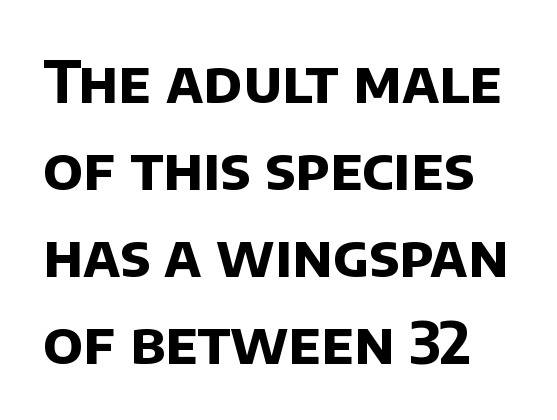
{"serif": "no", "bold": "yes", "weight": "bold", "width": "normal", "stroke_contrast": "low", "x_height": "large", "monospaced": "no", "underline": "no", "line_spacing": "normal", "line_spacing_ratio": 1.5, "letter_spacing": "normal", "letter_spacing_em": 0.0, "glyph_px": 58}
